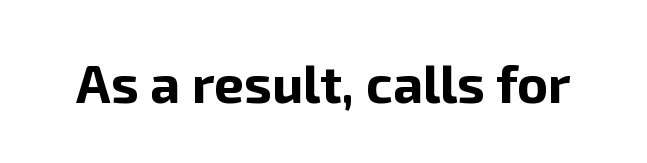
The image shows 53 px bold sans-serif type, upright; set normal letter spacing, not underlined; low stroke contrast and a medium x-height.
